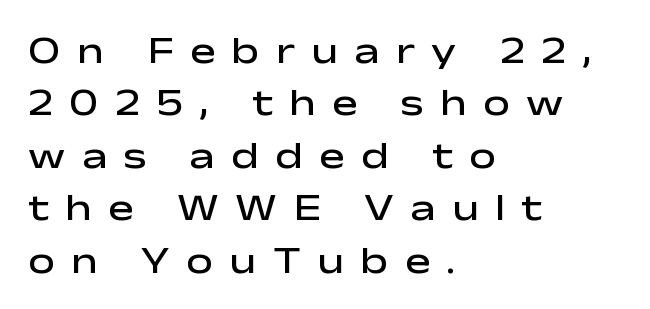
Q: Is the text bold? A: Semi-bold.
Q: Is the text italic (slanted)? A: No, it is upright.
Q: Is the typeface a serif or a sans-serif typeface? A: Sans-serif.
Q: Is the text underlined? A: No.
Q: How is the paragraph aligned? A: Left-aligned.
Q: Is the spacing between letters normal or unusually wide? A: Unusually wide.
Q: Is the spacing between lines tight, normal or loose? A: Normal.
Q: Width (condensed, normal, or wide)? A: Wide.
Q: Stroke contrast? A: Low.
Q: x-height? A: Medium.
Q: Monospaced? A: No.
